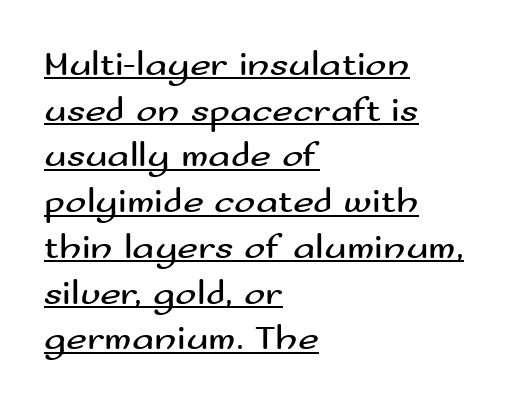
{"serif": "no", "italic": "no", "bold": "no", "weight": "regular", "width": "wide", "stroke_contrast": "medium", "x_height": "small", "monospaced": "no", "underline": "yes", "align": "left", "line_spacing": "normal", "line_spacing_ratio": 1.27, "letter_spacing": "normal", "letter_spacing_em": 0.0, "glyph_px": 36}
